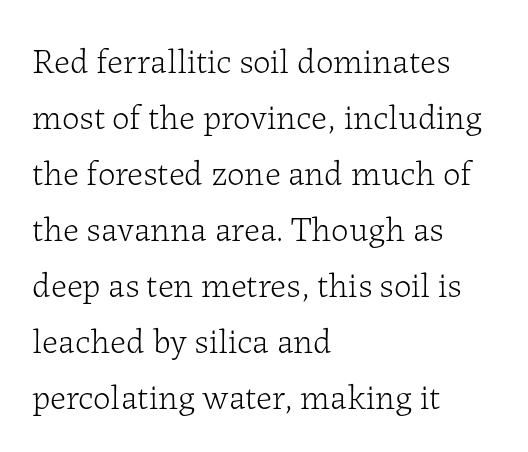
{"serif": "yes", "italic": "no", "bold": "no", "weight": "light", "width": "normal", "stroke_contrast": "low", "x_height": "medium", "monospaced": "no", "underline": "no", "align": "left", "line_spacing": "normal", "line_spacing_ratio": 1.6, "letter_spacing": "normal", "letter_spacing_em": 0.0, "glyph_px": 35}
